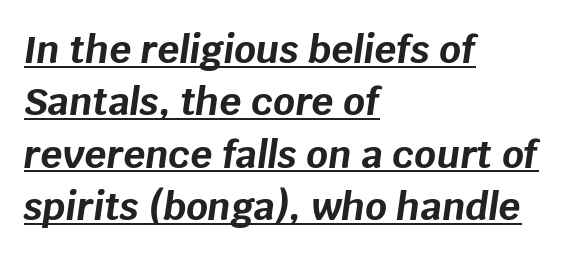
You could not count columns in this text — the font is proportionally spaced. The words here are underlined. These words are printed bold, with thick strokes throughout. Compared with a centered layout, this one pins lines to the left instead.
